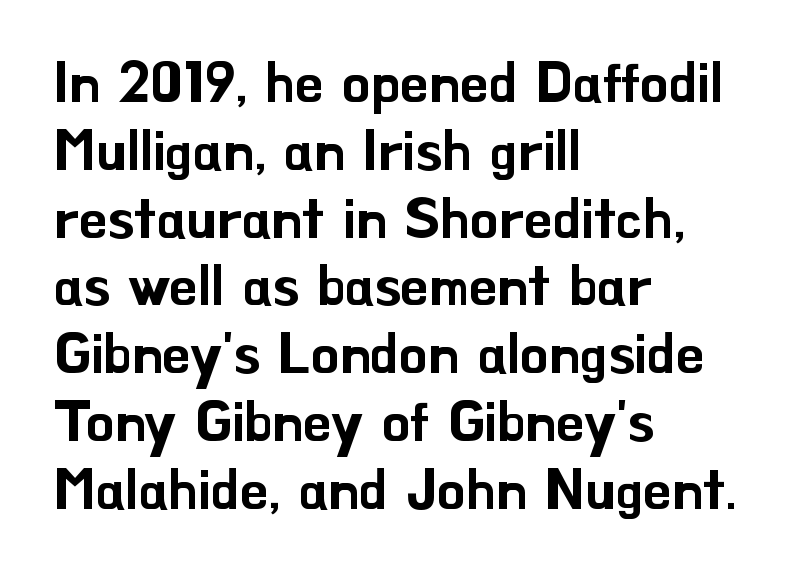
Anything drawn beneath the words? Only blank space. The axis of the letterforms is exactly vertical. Does extra space separate the letters? No, they use regular spacing. Does the type have serifs? No, each stem ends abruptly.
